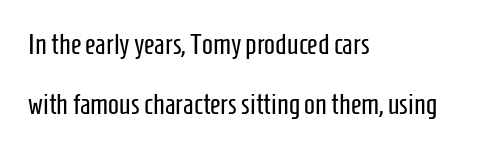
{"serif": "no", "italic": "no", "bold": "no", "weight": "regular", "width": "condensed", "stroke_contrast": "low", "x_height": "medium", "monospaced": "no", "underline": "no", "align": "left", "line_spacing": "loose", "line_spacing_ratio": 2.07, "letter_spacing": "normal", "letter_spacing_em": 0.0, "glyph_px": 29}
